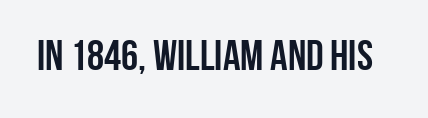
{"serif": "no", "italic": "no", "bold": "yes", "weight": "semibold", "width": "condensed", "stroke_contrast": "low", "x_height": "large", "monospaced": "no", "underline": "no", "letter_spacing": "normal", "letter_spacing_em": 0.0, "glyph_px": 43}
